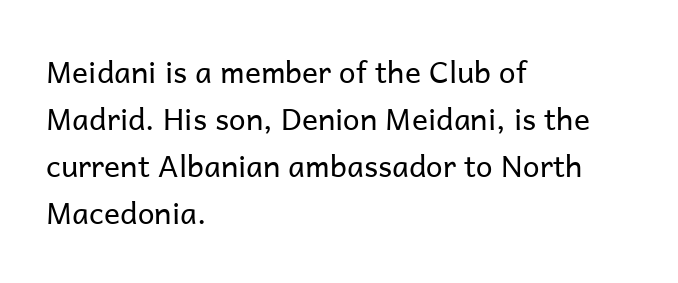
Spacing between characters is what you'd get straight out of the box. Underlining? Definitely not there. Line beginnings align vertically; line endings do not. Posture: straight, roman, zero tilt.
